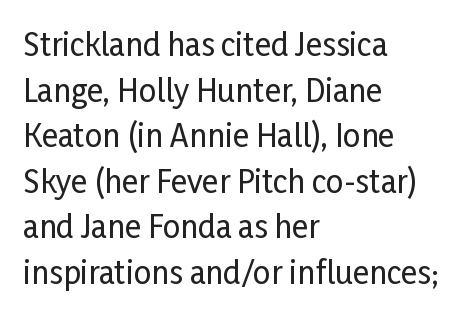
The image shows 31 px condensed sans-serif type, upright; set left-aligned, normal line spacing (1.47x), normal letter spacing, not underlined; low stroke contrast and a medium x-height.
